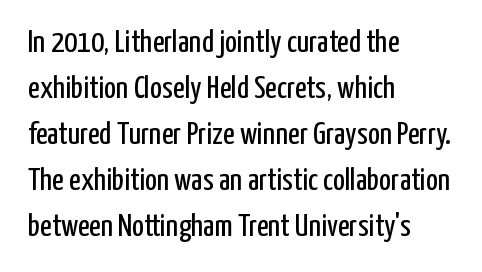
Characters remain perfectly vertical along every line. Normally led — the rows are evenly, conventionally spaced. Spacing between characters is what you'd get straight out of the box. Stems here are at most as thick as an everyday book face.
